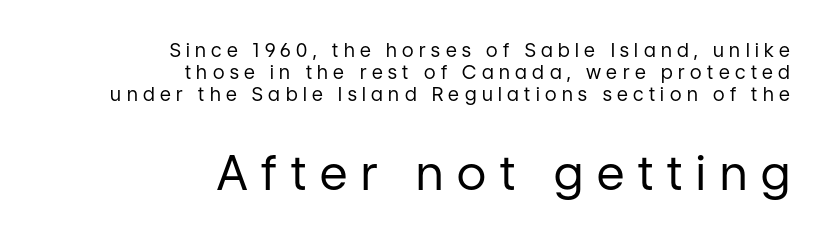
Typeset ragged left — the right edge is the straight one. The rendering inserts visible extra space after every character. The strip under each line holds only bare page. The passage shown is typed in a proportional face where columns would drift.
